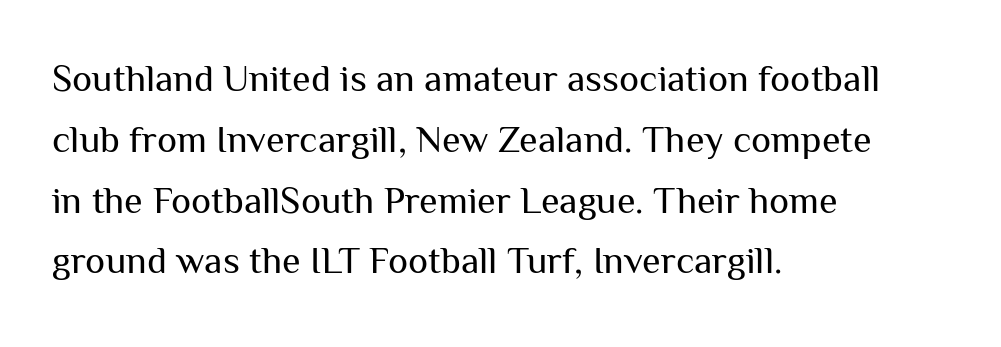
The image shows 38 px regular-weight sans-serif type, upright; set left-aligned, normal line spacing (1.6x), normal letter spacing, not underlined; medium stroke contrast and a medium x-height.
